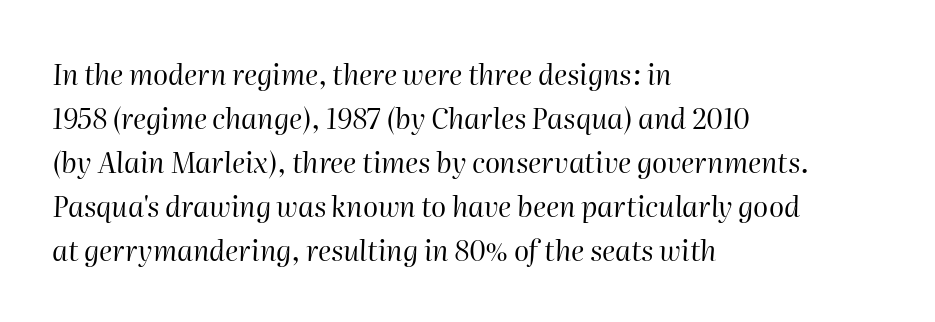
Q: Is the text bold? A: No.
Q: Is the text italic (slanted)? A: Yes, it leans right by about 2 degrees.
Q: Is the text underlined? A: No.
Q: How is the paragraph aligned? A: Left-aligned.
Q: Is the spacing between letters normal or unusually wide? A: Normal.
Q: Is the spacing between lines tight, normal or loose? A: Normal.
Q: Width (condensed, normal, or wide)? A: Normal.
Q: Stroke contrast? A: High.
Q: x-height? A: Medium.
Q: Monospaced? A: No.
